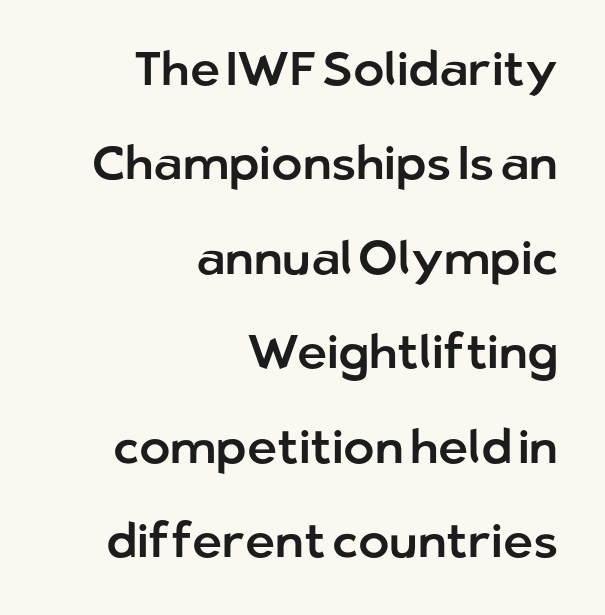
{"serif": "no", "italic": "no", "width": "normal", "stroke_contrast": "low", "x_height": "medium", "monospaced": "no", "underline": "no", "align": "right", "line_spacing": "loose", "line_spacing_ratio": 2.01, "letter_spacing": "normal", "letter_spacing_em": 0.0, "glyph_px": 47}
